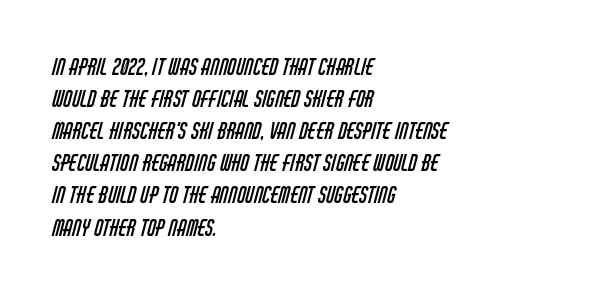
Q: Is the text bold? A: No.
Q: Is the text underlined? A: No.
Q: How is the paragraph aligned? A: Left-aligned.
Q: Is the spacing between letters normal or unusually wide? A: Normal.
Q: Is the spacing between lines tight, normal or loose? A: Normal.
